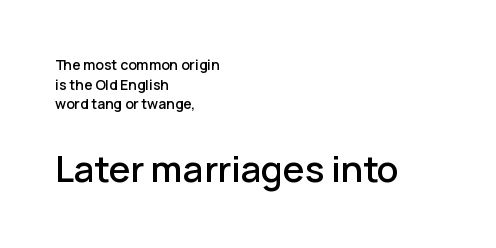
{"serif": "no", "italic": "no", "width": "normal", "stroke_contrast": "low", "x_height": "medium", "monospaced": "no", "underline": "no", "align": "left", "line_spacing": "normal", "line_spacing_ratio": 1.4, "letter_spacing": "normal", "letter_spacing_em": 0.0, "larger_block": "second", "size_ratio": 2.57, "glyph_px": 36}
